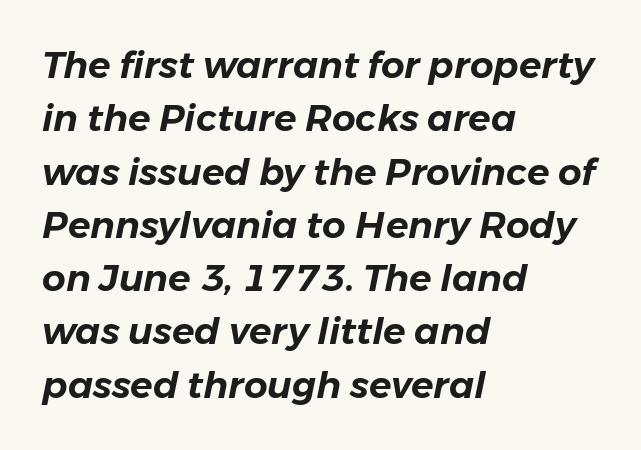
The image shows 37 px text type, italic (leaning right); set left-aligned, normal line spacing (1.44x), normal letter spacing, not underlined; low stroke contrast and a medium x-height.
